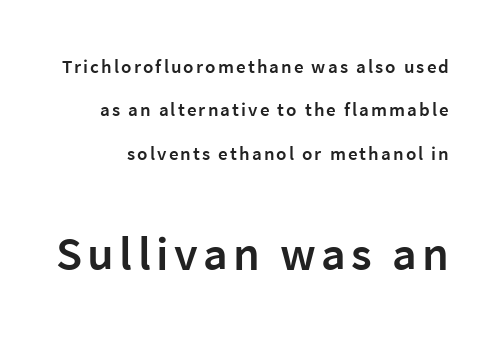
{"serif": "no", "italic": "no", "bold": "semi", "weight": "semibold", "width": "normal", "stroke_contrast": "low", "x_height": "medium", "monospaced": "no", "underline": "no", "line_spacing": "loose", "line_spacing_ratio": 2.28, "larger_block": "second", "size_ratio": 2.53, "glyph_px": 48}
